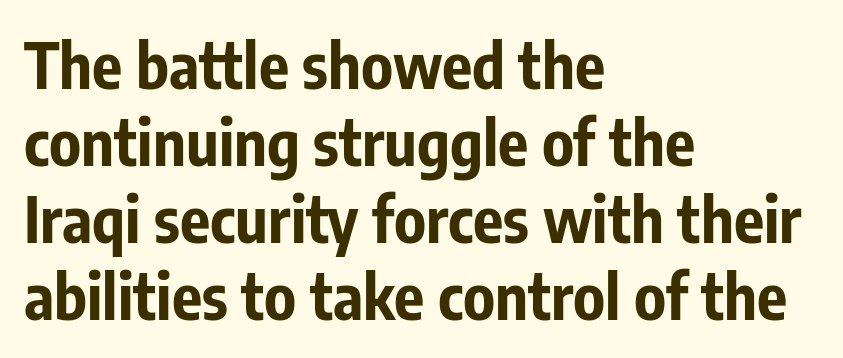
Q: Is the text bold? A: Yes.
Q: Is the text italic (slanted)? A: No, it is upright.
Q: Is the typeface a serif or a sans-serif typeface? A: Sans-serif.
Q: Is the text underlined? A: No.
Q: How is the paragraph aligned? A: Left-aligned.
Q: Is the spacing between letters normal or unusually wide? A: Normal.
Q: Width (condensed, normal, or wide)? A: Condensed.
Q: Stroke contrast? A: Low.
Q: x-height? A: Medium.
Q: Monospaced? A: No.
